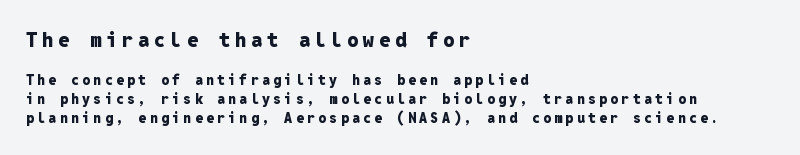
Caption: expanded tracking, letters set apart. Rows of type keep a routine distance in the vertical direction. Rule under the text: the space is simply empty. The compositor pushed each line to the left boundary. In terms of posture, this sample is upright. Plenty of ink on the page — the face is bold.
